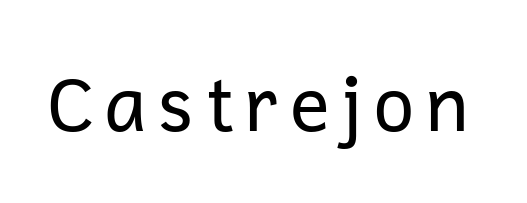
This sample uses an upright cut, with every glyph sitting square on the baseline. The characters display no serif detailing; their extremities are plain. Quick note: underline off. The characters are drawn with everyday or finer stroke widths. Here the designer chose a conventional face with non-uniform glyph widths.
